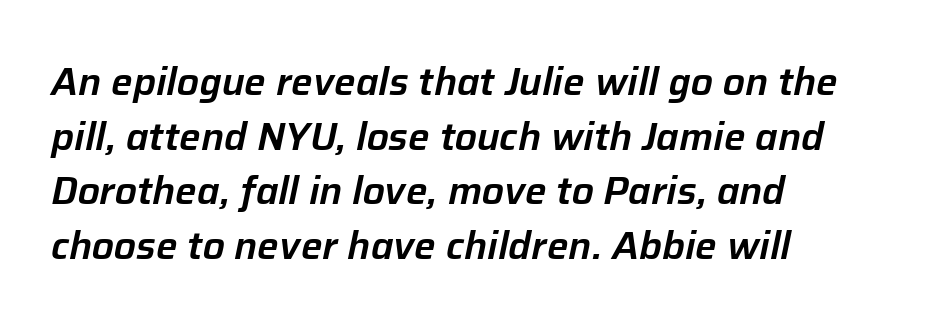
{"italic": "yes", "lean": "right", "slant_degrees": 12, "width": "normal", "stroke_contrast": "low", "x_height": "medium", "monospaced": "no", "underline": "no", "align": "left", "line_spacing": "normal", "line_spacing_ratio": 1.44, "letter_spacing": "normal", "letter_spacing_em": 0.0, "glyph_px": 38}
